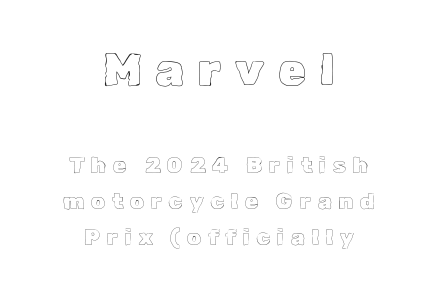
The image shows 45 px text type, upright; set centered, normal line spacing (1.64x), unusually wide letter spacing (+0.31 em), not underlined; the first (top) block is 2.05x larger; a medium x-height.
